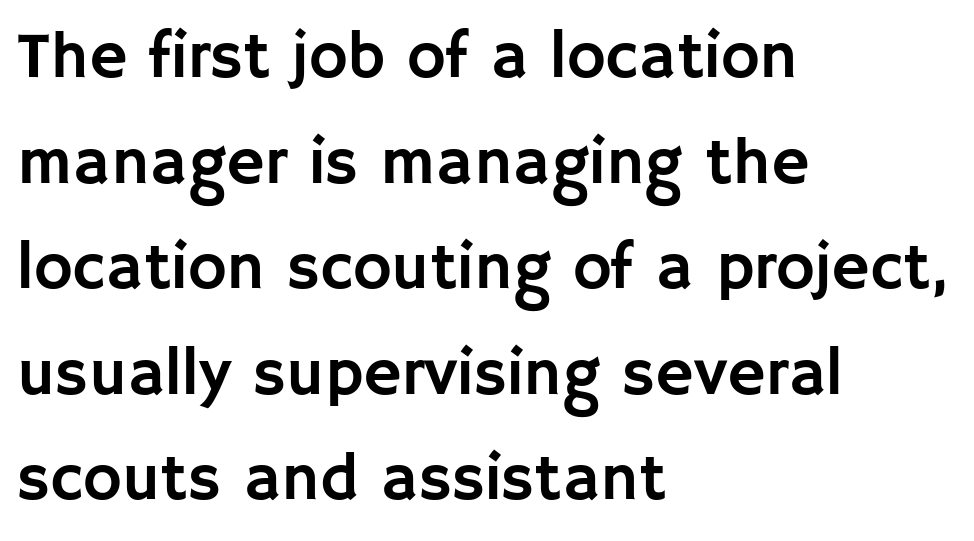
Spacing verdict: proportional, widths tailored to each character. Is there any slant? The stems are plumb. Evenly set lines give the paragraph a standard silhouette. Short note: letters normally spaced. Each row of text sits above clean, open space.
